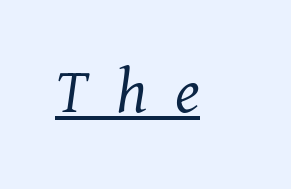
Q: Is the text bold? A: No.
Q: Is the text italic (slanted)? A: Yes, it leans right by about 11 degrees.
Q: Is the typeface a serif or a sans-serif typeface? A: Serif.
Q: Is the text underlined? A: Yes.
Q: Is the spacing between letters normal or unusually wide? A: Unusually wide.
Q: Width (condensed, normal, or wide)? A: Normal.
Q: Stroke contrast? A: Medium.
Q: x-height? A: Medium.
Q: Monospaced? A: No.
